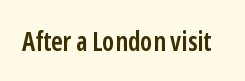
{"italic": "no", "bold": "semi", "underline": "no", "letter_spacing": "normal", "letter_spacing_em": 0.0, "glyph_px": 27}
